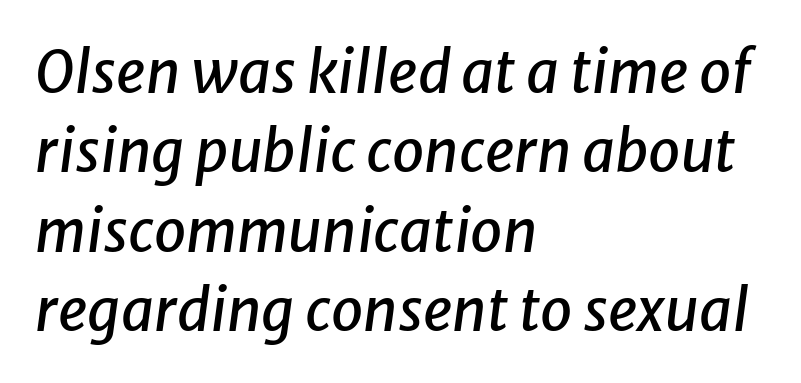
The image shows 58 px text type, italic (leaning right); set left-aligned, normal line spacing (1.37x), normal letter spacing, not underlined; low stroke contrast and a medium x-height.
